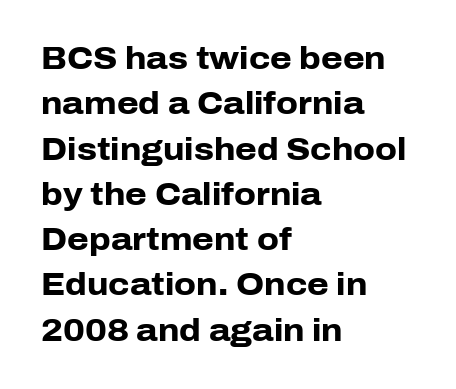
A typesetter would call this proportional, since set widths differ per character. Unlike a traditional serif, this face leaves its strokes unadorned. Look at the tracking — it's just the regular setting, nothing added. Underlining? Definitely not there.
